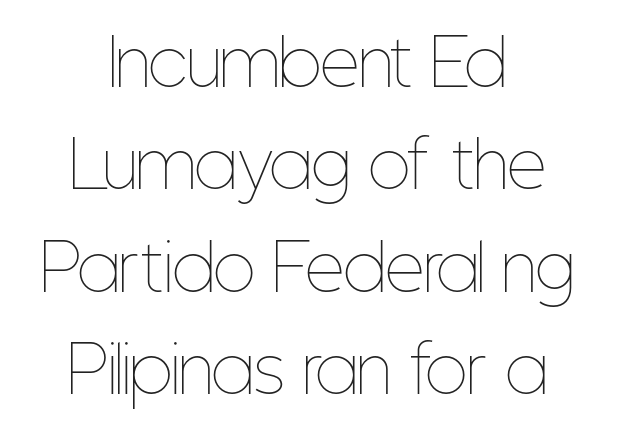
Q: Is the text bold? A: No.
Q: Is the text italic (slanted)? A: No, it is upright.
Q: Is the text underlined? A: No.
Q: How is the paragraph aligned? A: Centered.
Q: Is the spacing between letters normal or unusually wide? A: Normal.
Q: Is the spacing between lines tight, normal or loose? A: Normal.
Q: Width (condensed, normal, or wide)? A: Condensed.
Q: Stroke contrast? A: Low.
Q: x-height? A: Medium.
Q: Monospaced? A: No.
